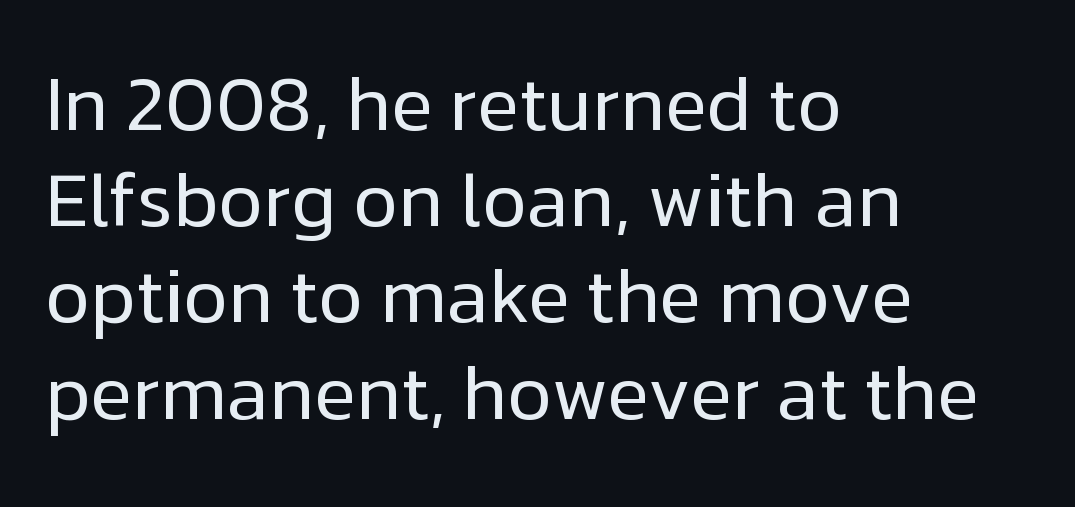
{"serif": "no", "italic": "no", "bold": "no", "weight": "regular", "width": "normal", "stroke_contrast": "low", "x_height": "medium", "monospaced": "no", "underline": "no", "align": "left", "line_spacing": "normal", "line_spacing_ratio": 1.25, "letter_spacing": "normal", "letter_spacing_em": 0.0, "glyph_px": 77}
